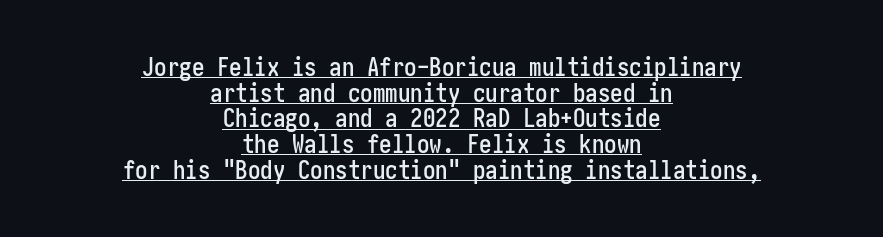
Q: Is the text italic (slanted)? A: No, it is upright.
Q: Is the text underlined? A: Yes.
Q: How is the paragraph aligned? A: Centered.
Q: Is the spacing between letters normal or unusually wide? A: Normal.
Q: Is the spacing between lines tight, normal or loose? A: Tight.
